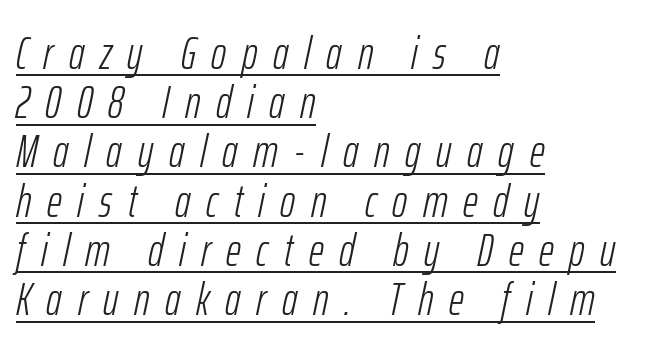
The image shows 46 px light, condensed type, italic (leaning right); set left-aligned, tight line spacing (1.07x), unusually wide letter spacing (+0.34 em), underlined; low stroke contrast and a medium x-height.
